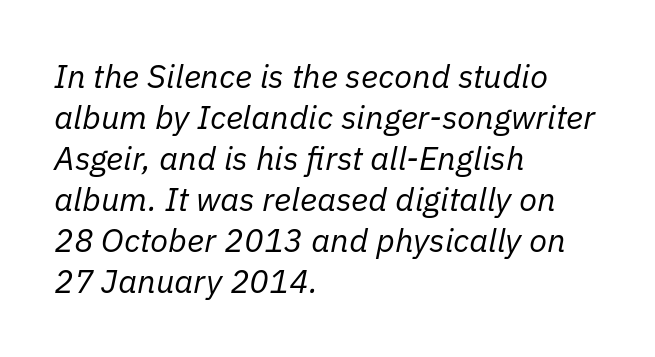
Does the copy run flush right? No — it runs flush left. Nothing unusual about the tracking: characters are spaced as the font intends. Emphasis-style slanted type is in use. No extra ink here — the face is not bold. Looks like regular typesetting: each glyph gets only the width it needs.
